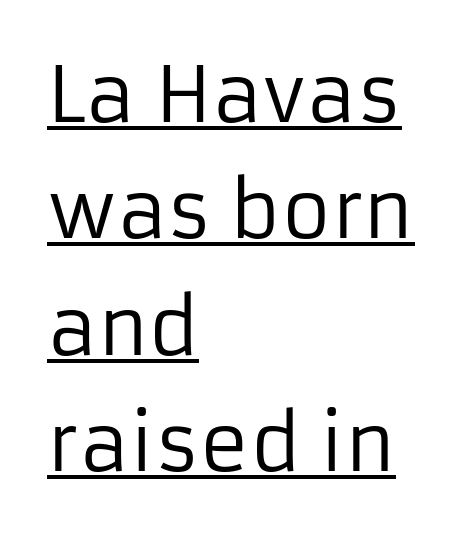
The image shows 76 px regular-weight sans-serif type, upright; set left-aligned, normal line spacing (1.53x), normal letter spacing, underlined; low stroke contrast and a medium x-height.
